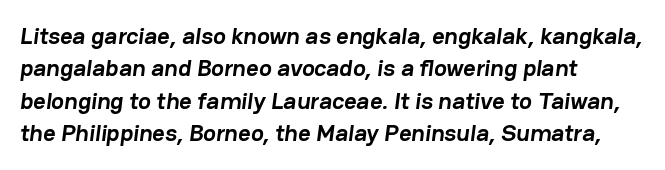
{"bold": "yes", "underline": "no", "align": "left", "line_spacing": "normal", "line_spacing_ratio": 1.35, "letter_spacing": "normal", "letter_spacing_em": 0.0, "glyph_px": 24}
